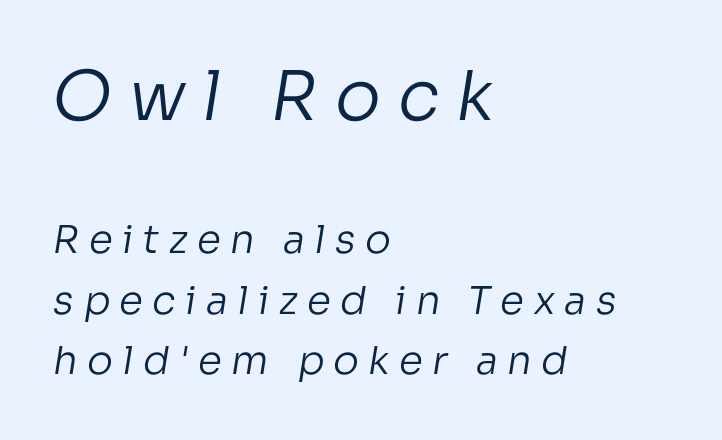
{"serif": "no", "bold": "no", "weight": "regular", "width": "normal", "stroke_contrast": "low", "x_height": "medium", "monospaced": "no", "underline": "no", "align": "left", "line_spacing": "normal", "line_spacing_ratio": 1.55, "letter_spacing": "wide", "letter_spacing_em": 0.24, "larger_block": "first", "size_ratio": 1.77, "glyph_px": 69}
